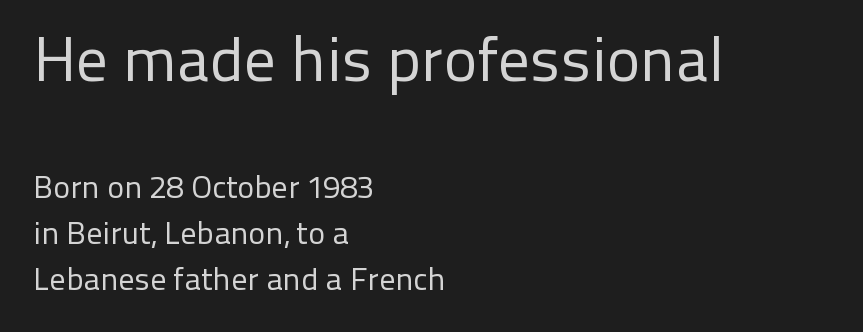
The image shows 63 px regular-weight sans-serif type, upright; set left-aligned, normal line spacing (1.44x), normal letter spacing, not underlined; the first (top) block is 1.97x larger; low stroke contrast and a medium x-height.
